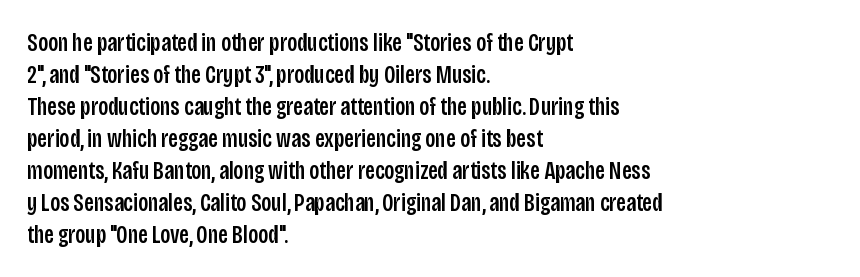
The image shows 25 px text type, upright; set left-aligned, normal line spacing (1.28x), normal letter spacing, not underlined.
